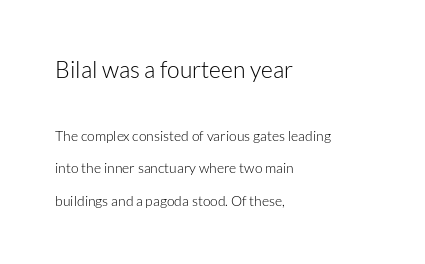
{"italic": "no", "bold": "no", "underline": "no", "align": "left", "line_spacing": "loose", "line_spacing_ratio": 2.32, "letter_spacing": "normal", "letter_spacing_em": 0.0, "larger_block": "first", "size_ratio": 1.64, "glyph_px": 23}
